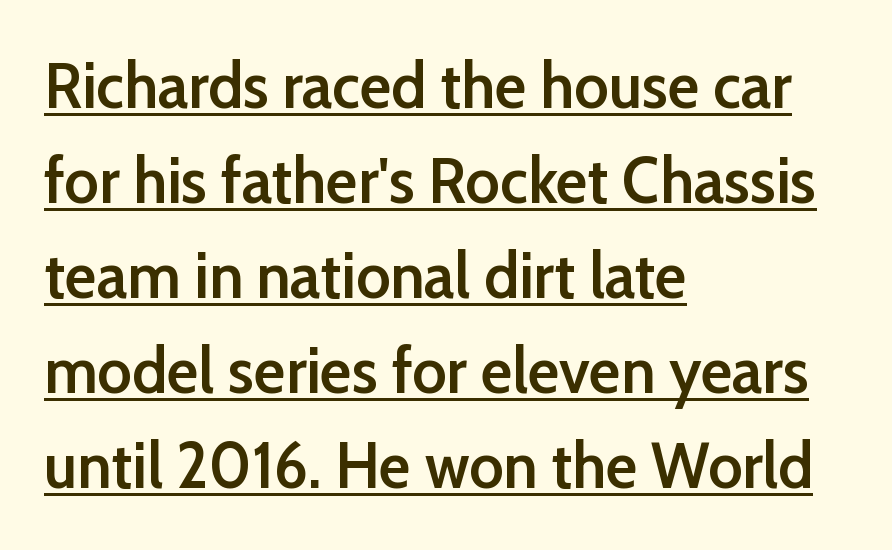
Here the designer chose a conventional face with non-uniform glyph widths. In terms of leading, this rendering sits right in the middle. To sum up the face: it is a sans, with no serifs. Rendered with straight, roman letterforms.
